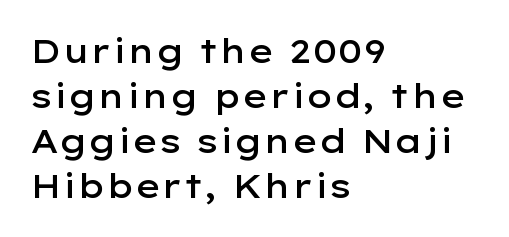
These lines are composed in type without serifs. Style check: upright. Is this a fixed-width face? No — the glyphs have proportional, varying widths. The rendering uses a semibold face; strokes are thickened but not to full bold.
